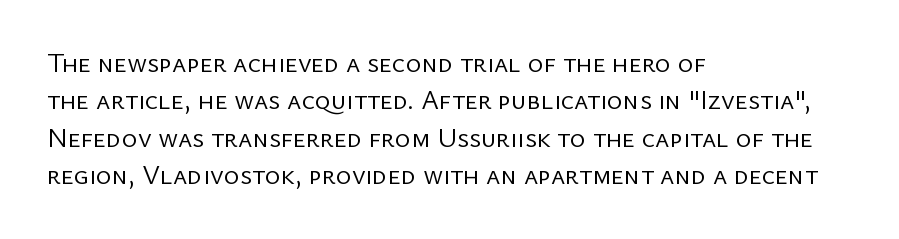
The image shows 27 px text type, upright; set left-aligned, normal line spacing (1.38x), normal letter spacing, not underlined.
